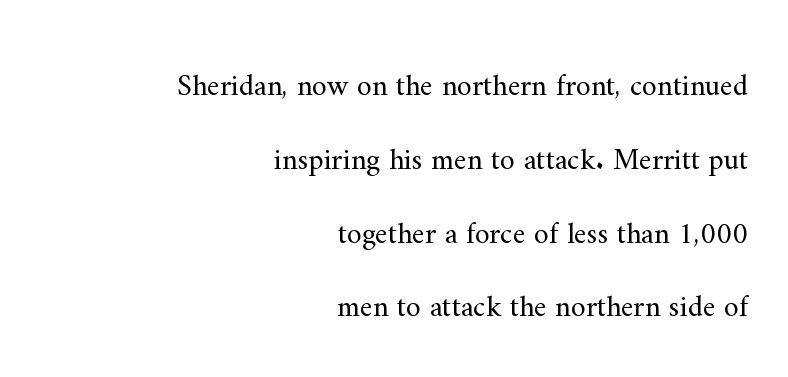
{"serif": "yes", "italic": "no", "bold": "no", "weight": "regular", "width": "normal", "stroke_contrast": "medium", "x_height": "small", "monospaced": "no", "underline": "no", "align": "right", "line_spacing": "loose", "line_spacing_ratio": 2.46, "letter_spacing": "normal", "letter_spacing_em": 0.0, "glyph_px": 30}
